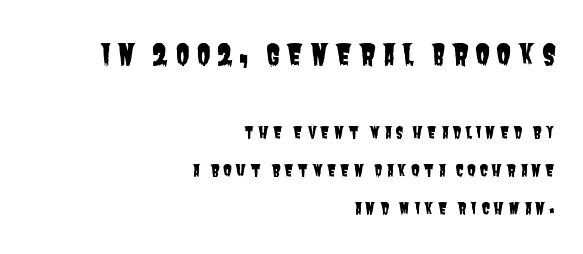
Leading is clearly above the norm, producing a sparse column. Classification — sans serif. You could not count columns in this text — the font is proportionally spaced. The composition opens big and finishes small. The face used here is rendered with a markedly widened letterfit.
